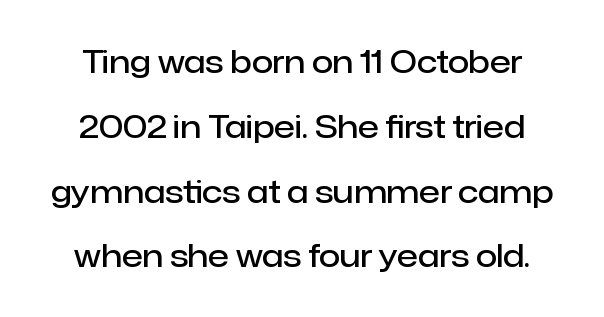
In terms of letterspacing, this is plain default setting. Font category for this specimen: sans-serif. Compared with a flush-left layout, this one balances lines on the center instead. Think of a printed novel: that variable character pitch is what you see here.
